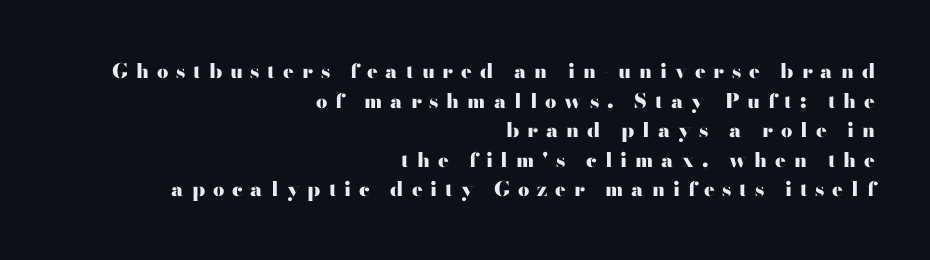
Q: Is the text bold? A: Yes.
Q: Is the text italic (slanted)? A: No, it is upright.
Q: Is the text underlined? A: No.
Q: How is the paragraph aligned? A: Right-aligned.
Q: Is the spacing between letters normal or unusually wide? A: Unusually wide.
Q: Is the spacing between lines tight, normal or loose? A: Normal.
